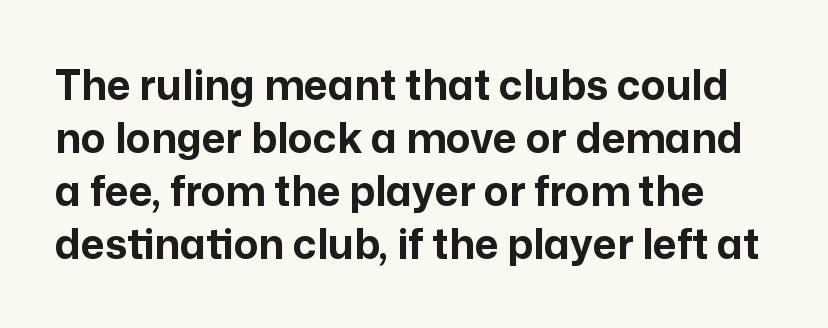
Q: Is the text bold? A: Yes.
Q: Is the text italic (slanted)? A: No, it is upright.
Q: Is the typeface a serif or a sans-serif typeface? A: Sans-serif.
Q: Is the text underlined? A: No.
Q: Is the spacing between letters normal or unusually wide? A: Normal.
Q: Is the spacing between lines tight, normal or loose? A: Normal.
Q: Width (condensed, normal, or wide)? A: Normal.
Q: Stroke contrast? A: Low.
Q: x-height? A: Medium.
Q: Monospaced? A: No.
